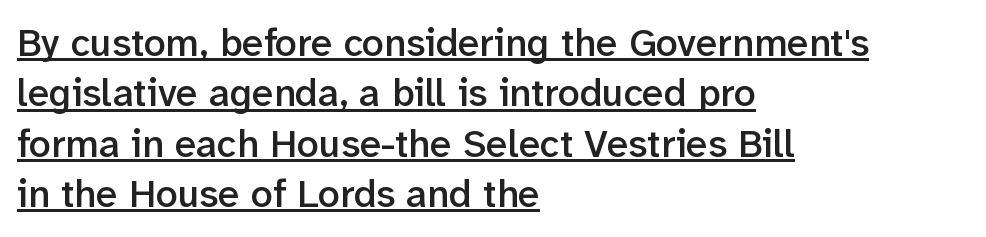
Honestly, the letter spacing is just normal — you wouldn't notice it. The vertical gap from one line to the next is medium. Stems and bowls a touch heavier than normal — semibold. Somebody hit Ctrl+U on this one — the words are underlined. Stroke terminals: plain, sans-serif.
